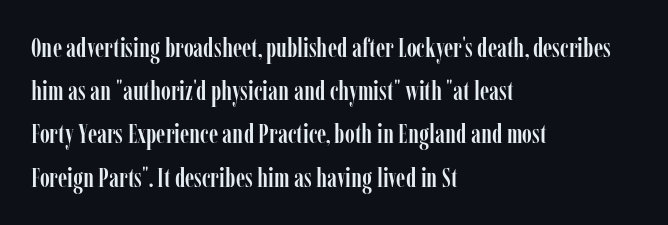
{"italic": "no", "underline": "no", "align": "left", "line_spacing": "normal", "line_spacing_ratio": 1.6, "letter_spacing": "normal", "letter_spacing_em": 0.0, "glyph_px": 27}
